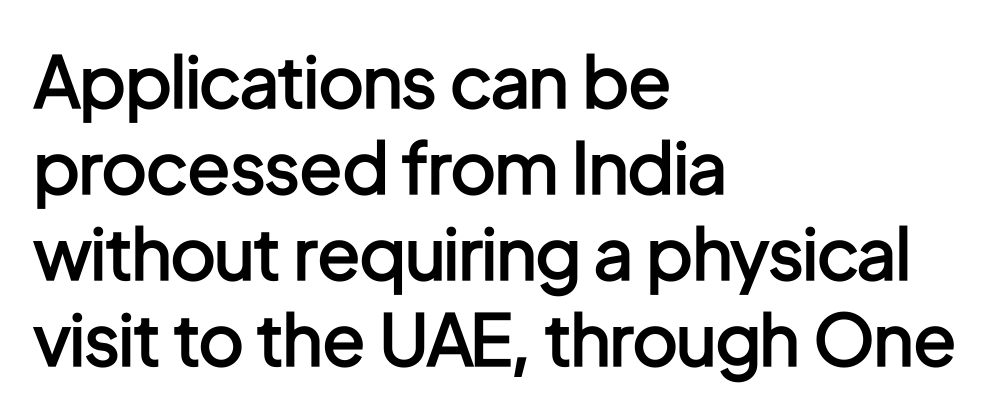
{"serif": "no", "italic": "no", "bold": "semi", "weight": "semibold", "width": "condensed", "stroke_contrast": "low", "x_height": "medium", "monospaced": "no", "underline": "no", "align": "left", "line_spacing_ratio": 1.21, "letter_spacing": "normal", "letter_spacing_em": 0.0, "glyph_px": 71}
